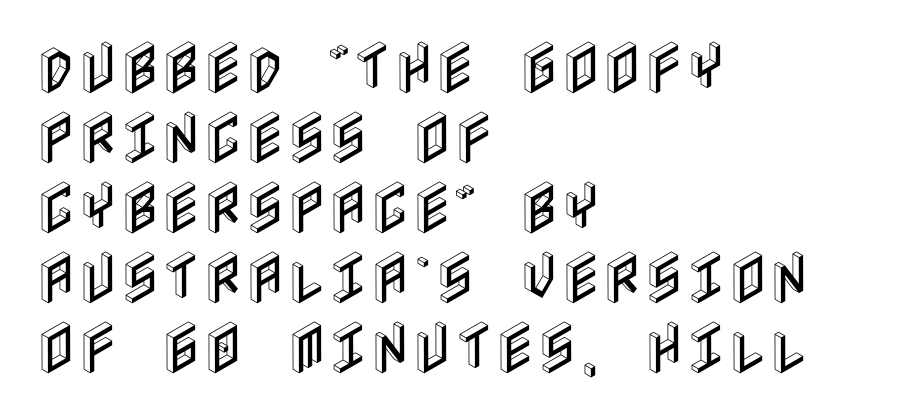
Q: Is the text italic (slanted)? A: No, it is upright.
Q: Is the text underlined? A: No.
Q: How is the paragraph aligned? A: Left-aligned.
Q: Is the spacing between letters normal or unusually wide? A: Normal.
Q: Width (condensed, normal, or wide)? A: Condensed.
Q: x-height? A: Large.
